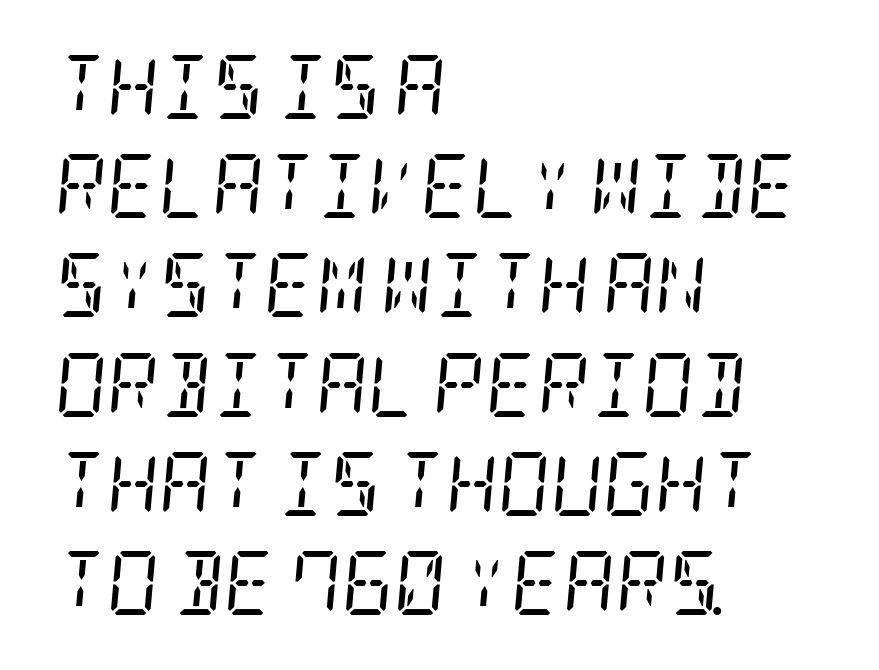
{"serif": "yes", "italic": "yes", "lean": "right", "slant_degrees": 5, "bold": "no", "weight": "regular", "width": "condensed", "stroke_contrast": "low", "x_height": "large", "underline": "no", "align": "left", "line_spacing": "normal", "line_spacing_ratio": 1.55, "letter_spacing": "normal", "letter_spacing_em": 0.0, "glyph_px": 64}
